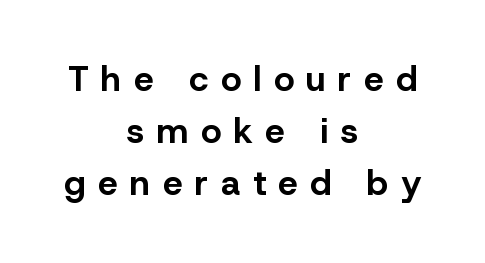
The image shows 35 px bold sans-serif type, upright; set centered, normal line spacing (1.49x), unusually wide letter spacing (+0.36 em), not underlined; low stroke contrast and a medium x-height.
